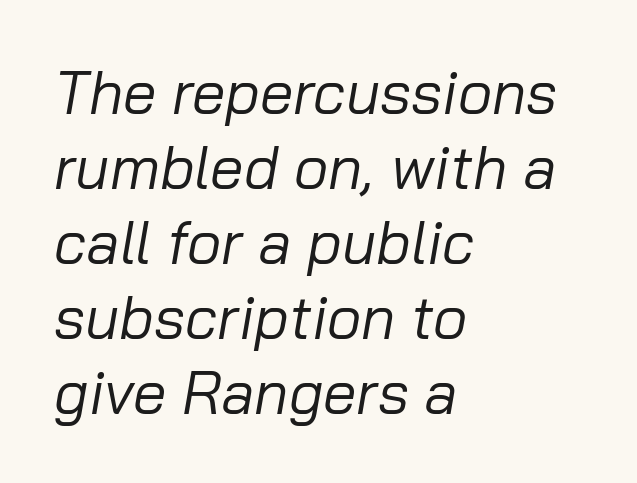
Q: Is the text bold? A: No.
Q: Is the text italic (slanted)? A: Yes, it leans right by about 10 degrees.
Q: Is the text underlined? A: No.
Q: How is the paragraph aligned? A: Left-aligned.
Q: Is the spacing between letters normal or unusually wide? A: Normal.
Q: Is the spacing between lines tight, normal or loose? A: Normal.
Q: Width (condensed, normal, or wide)? A: Normal.
Q: Stroke contrast? A: Low.
Q: x-height? A: Medium.
Q: Monospaced? A: No.
